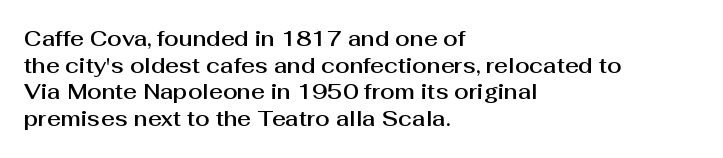
Successive baselines arrive at the customary interval. The space directly below the letters is spotless. The face used here is rendered with its standard letterfit. The rendering anchors every line to the left-hand side.
